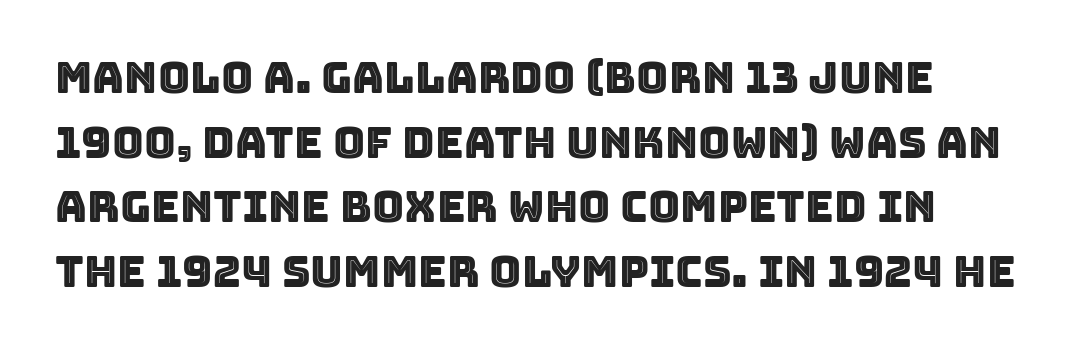
The image shows 44 px text type, upright; set normal line spacing (1.47x), normal letter spacing, not underlined; a large x-height.
